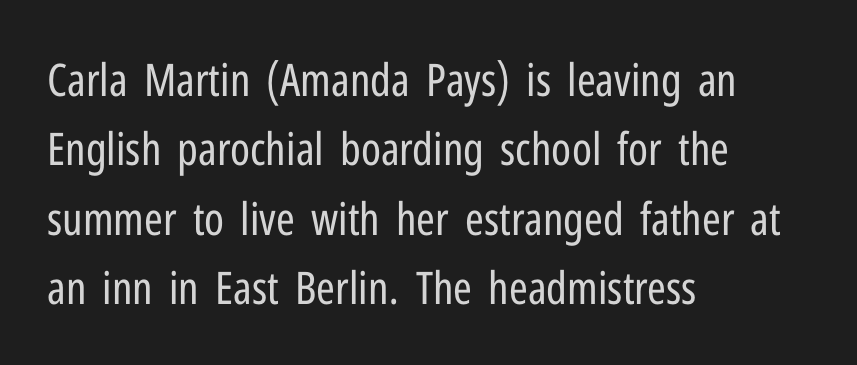
Each letter's strokes conclude bluntly, with no projecting serifs. These lines are rendered in a variable-pitch font. Is the letter spacing exaggerated? No — it looks like the ordinary default. Nobody drew a line under any word here.
